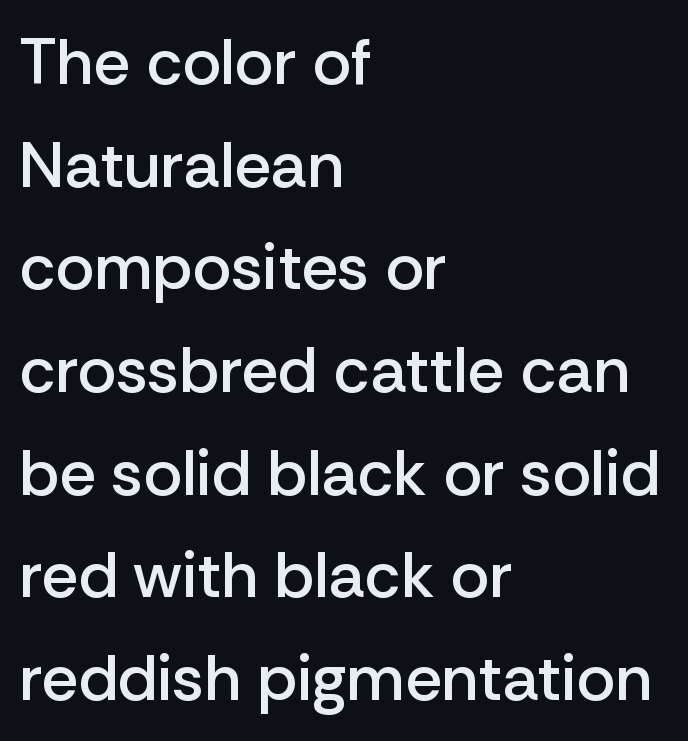
In CSS terms this would be text-align: left. Tall strokes in this sample are plumb rather than angled. These lines sit exactly where default settings would place them. Spacing between characters is what you'd get straight out of the box.
